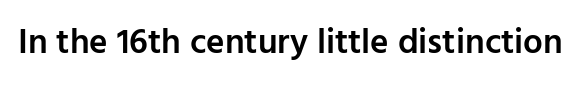
{"serif": "no", "italic": "no", "bold": "semi", "weight": "semibold", "width": "normal", "stroke_contrast": "low", "x_height": "medium", "monospaced": "no", "underline": "no", "letter_spacing": "normal", "letter_spacing_em": 0.0, "glyph_px": 35}
